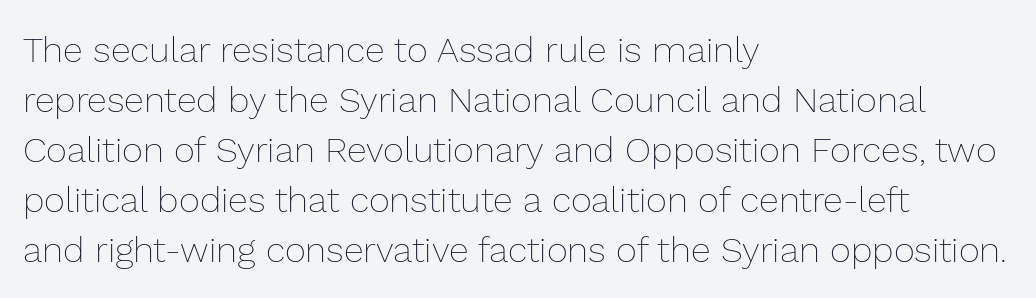
Q: Is the text bold? A: No.
Q: Is the text italic (slanted)? A: No, it is upright.
Q: Is the text underlined? A: No.
Q: How is the paragraph aligned? A: Left-aligned.
Q: Is the spacing between letters normal or unusually wide? A: Normal.
Q: Is the spacing between lines tight, normal or loose? A: Normal.
Q: Width (condensed, normal, or wide)? A: Normal.
Q: Stroke contrast? A: Low.
Q: x-height? A: Medium.
Q: Monospaced? A: No.
